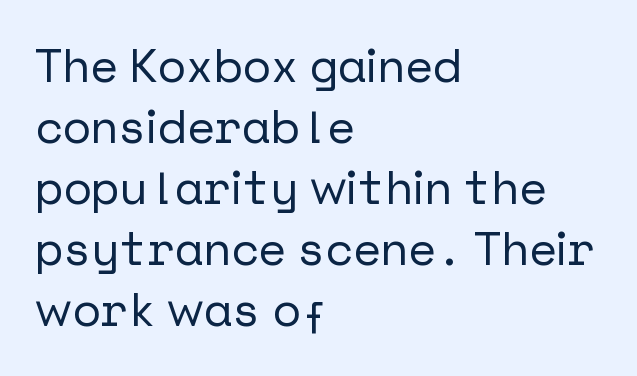
The image shows 47 px sans-serif type, upright; set left-aligned, normal line spacing (1.3x), normal letter spacing, not underlined; low stroke contrast and a medium x-height.
